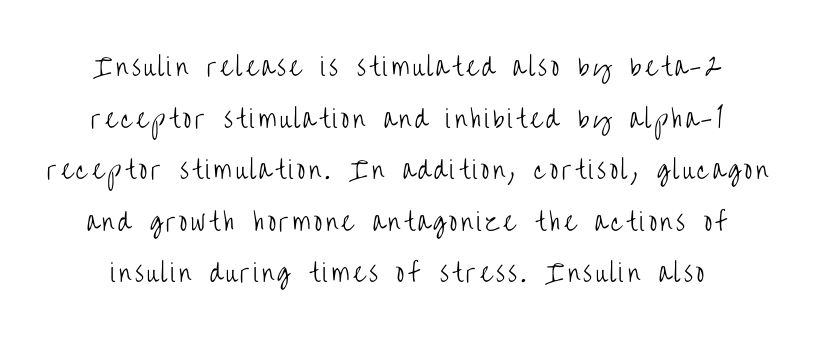
Q: Is the text bold? A: No.
Q: Is the text italic (slanted)? A: No, it is upright.
Q: Is the text underlined? A: No.
Q: Is the spacing between lines tight, normal or loose? A: Loose.
